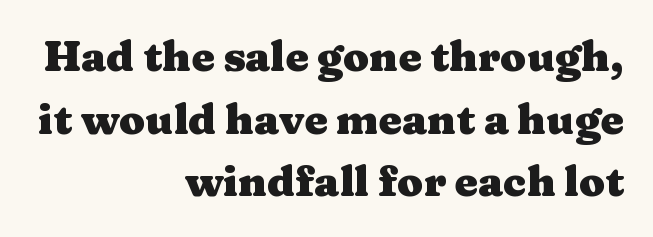
The image shows 42 px heavy, wide serif type, upright; set right-aligned, normal line spacing (1.49x), normal letter spacing, not underlined; medium stroke contrast and a medium x-height.
